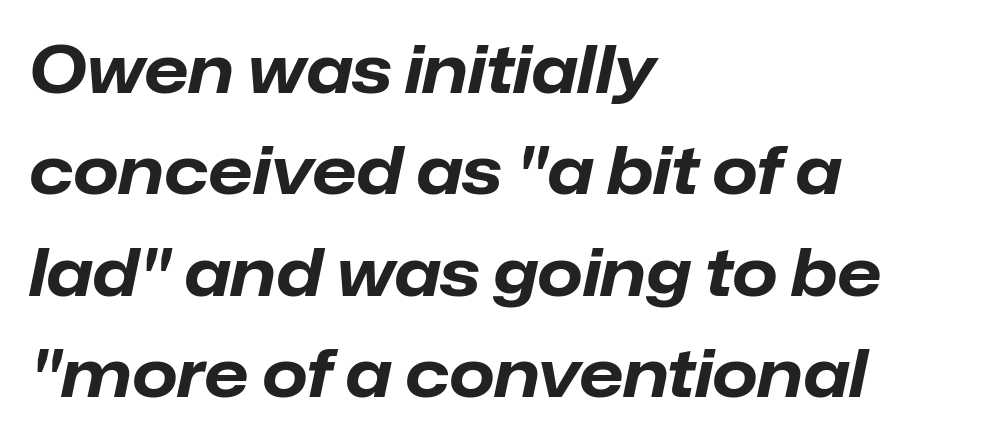
Proportional: the letters do not fall into vertical columns. Strong, thick strokes mark this as bold type. Spacing between characters is what you'd get straight out of the box. The rag falls on the right side of this text block. Just letters on the line, the space beneath them empty. This sample uses an oblique cut, with every glyph tilted off the vertical.
